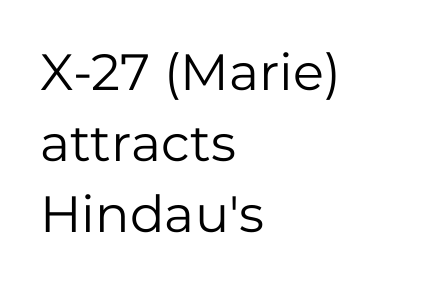
The image shows 51 px regular-weight sans-serif type, upright; set left-aligned, normal line spacing (1.39x), normal letter spacing, not underlined; low stroke contrast and a medium x-height.
